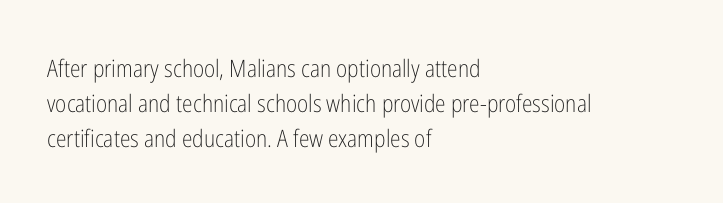
Summary of weight: not heavy and not bold. The passage shown stacks its lines at a standard gap. Upright lettering throughout. Tracking value appears to be zero — textbook default spacing.
